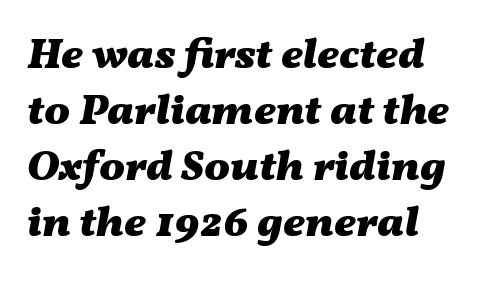
Q: Is the text bold? A: Yes.
Q: Is the text italic (slanted)? A: Yes, it leans right by about 11 degrees.
Q: Is the text underlined? A: No.
Q: How is the paragraph aligned? A: Left-aligned.
Q: Is the spacing between letters normal or unusually wide? A: Normal.
Q: Is the spacing between lines tight, normal or loose? A: Normal.
Q: Width (condensed, normal, or wide)? A: Wide.
Q: Stroke contrast? A: Medium.
Q: x-height? A: Medium.
Q: Monospaced? A: No.
